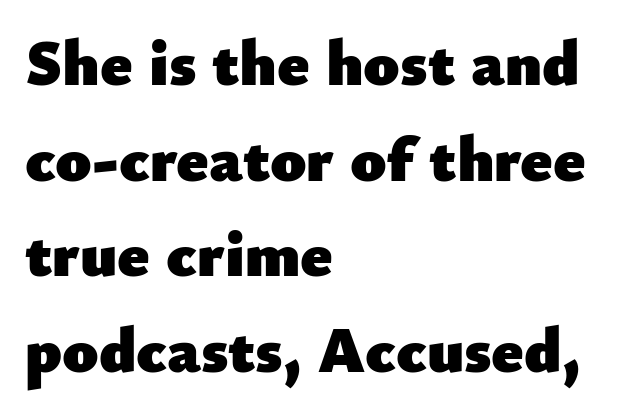
Q: Is the text bold? A: Yes.
Q: Is the text italic (slanted)? A: No, it is upright.
Q: Is the typeface a serif or a sans-serif typeface? A: Sans-serif.
Q: Is the text underlined? A: No.
Q: How is the paragraph aligned? A: Left-aligned.
Q: Is the spacing between letters normal or unusually wide? A: Normal.
Q: Is the spacing between lines tight, normal or loose? A: Normal.
Q: Width (condensed, normal, or wide)? A: Normal.
Q: Stroke contrast? A: Low.
Q: x-height? A: Small.
Q: Monospaced? A: No.
